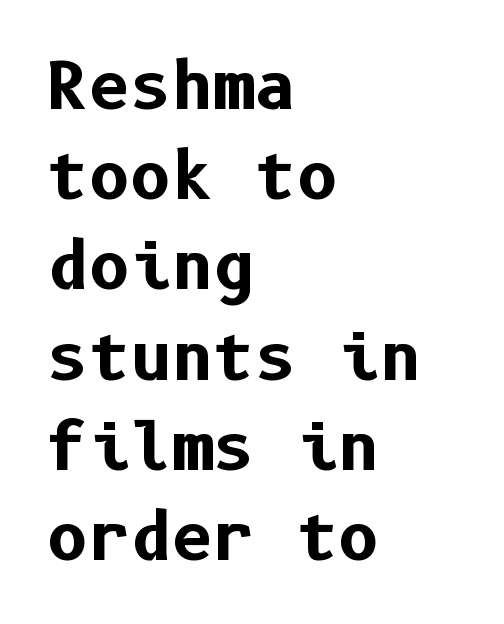
The image shows 64 px bold sans-serif type, upright; set left-aligned, normal line spacing (1.41x), normal letter spacing, not underlined; low stroke contrast and a medium x-height.
